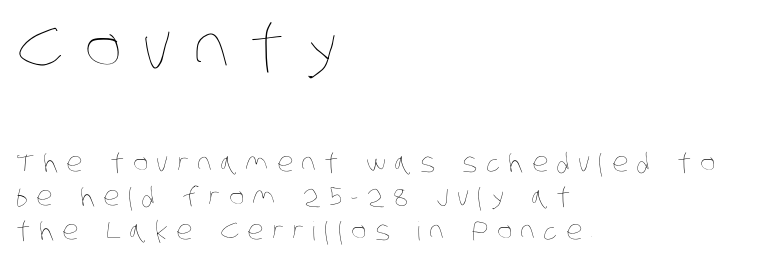
The image shows 64 px thin, condensed type; set left-aligned, normal line spacing (1.3x), unusually wide letter spacing (+0.32 em), not underlined; the first (top) block is 2.46x larger; low stroke contrast and a large x-height.
